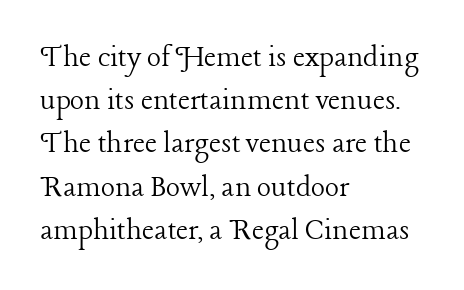
Q: Is the text bold? A: No.
Q: Is the text italic (slanted)? A: No, it is upright.
Q: Is the typeface a serif or a sans-serif typeface? A: Serif.
Q: Is the text underlined? A: No.
Q: How is the paragraph aligned? A: Left-aligned.
Q: Is the spacing between letters normal or unusually wide? A: Normal.
Q: Is the spacing between lines tight, normal or loose? A: Normal.
Q: Width (condensed, normal, or wide)? A: Normal.
Q: Stroke contrast? A: Low.
Q: x-height? A: Medium.
Q: Monospaced? A: No.
